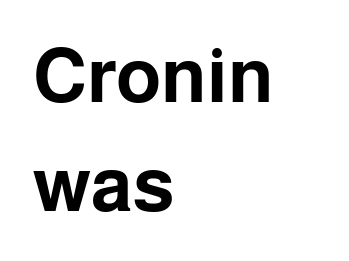
The letters advance in unequal steps, a hallmark of proportional type. In terms of leading, this rendering sits right in the middle. You can tell from the bare stems that sans-serif type was used. Heavy-handed strokes throughout: this text is bold. If you drew a line through each stem, it would be perfectly vertical.
